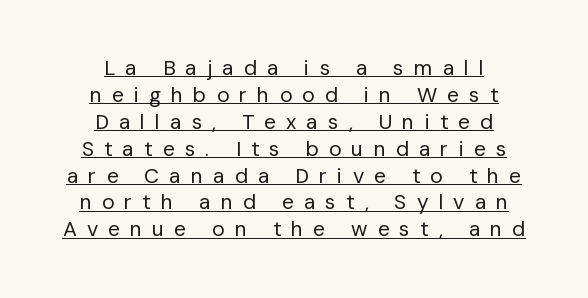
Bold? No — there's no thickening of the strokes. Reading down the block, each line starts at a different indent, mirrored at its end. The rendering uses a moderate line-height, typical for paragraphs. Observe the wide spacing: letters keep a clear distance from each other. The passage shown is underscored from start to finish.
